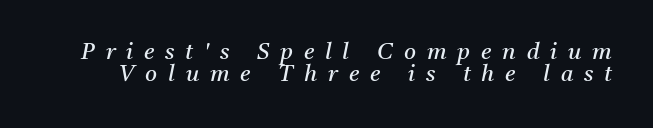
{"italic": "yes", "lean": "right", "slant_degrees": 11, "bold": "no", "underline": "no", "line_spacing": "tight", "line_spacing_ratio": 0.95, "letter_spacing": "wide", "letter_spacing_em": 0.47, "glyph_px": 23}
